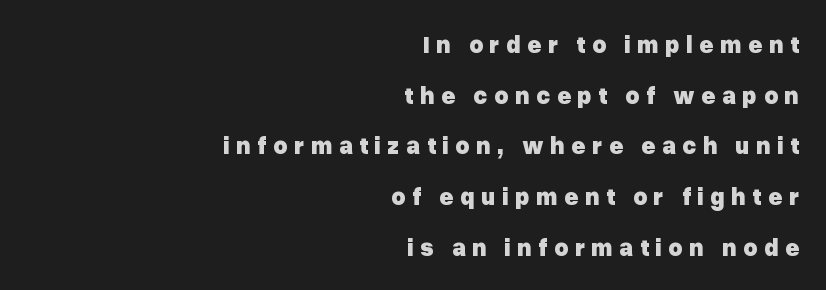
{"italic": "no", "bold": "yes", "underline": "no", "align": "right", "line_spacing": "loose", "line_spacing_ratio": 2.11, "letter_spacing": "wide", "letter_spacing_em": 0.27, "glyph_px": 24}
